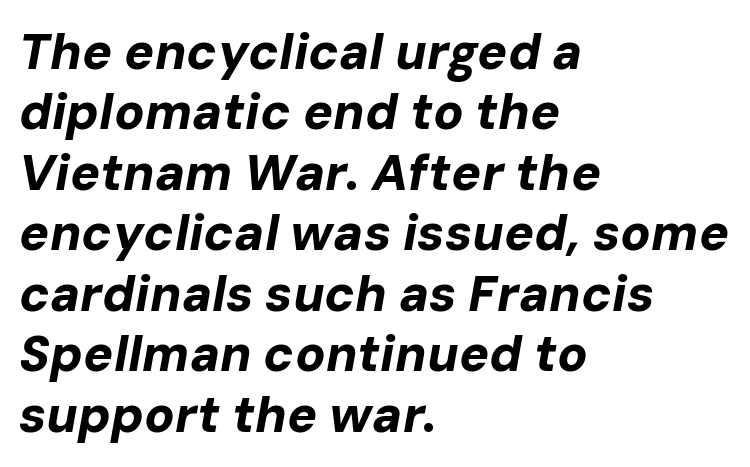
The letters are bold, with thick, heavy strokes. This rendering features lettering with no underline. This sample has the flowing, uneven cadence of proportional lettering. Each word holds together tightly as a unit, with standard inter-letter gaps.
